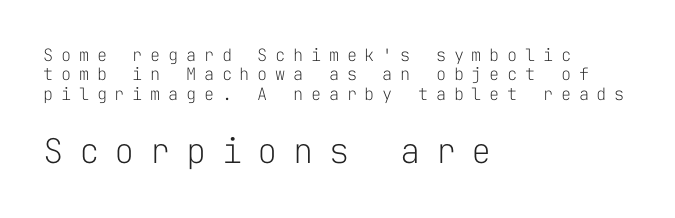
Is there much room between lines? No — they nearly touch. The font is comparable to plain body text, perhaps lighter. Here the designer chose a console-style face with uniform glyph widths. All the whitespace from short lines collects on the right. Caption: expanded tracking, letters set apart. Typesetter's note — lower block bumped up in size, upper block left smaller.
